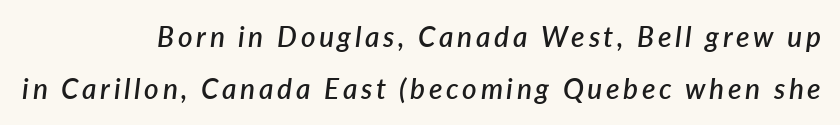
{"italic": "yes", "lean": "right", "slant_degrees": 7, "bold": "semi", "weight": "semibold", "width": "normal", "stroke_contrast": "low", "x_height": "medium", "monospaced": "no", "underline": "no", "align": "right", "line_spacing_ratio": 1.86, "glyph_px": 28}
